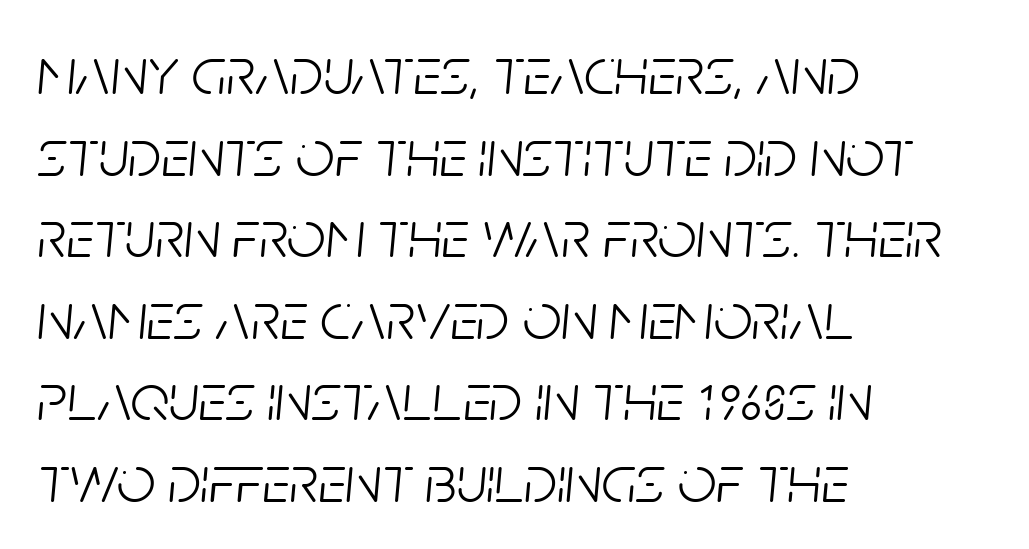
The font is comparable to plain body text, perhaps lighter. These lines were composed using italics. A typesetter would call this proportional, since set widths differ per character. Quick note: underline off. One-word summary of the alignment: left.
